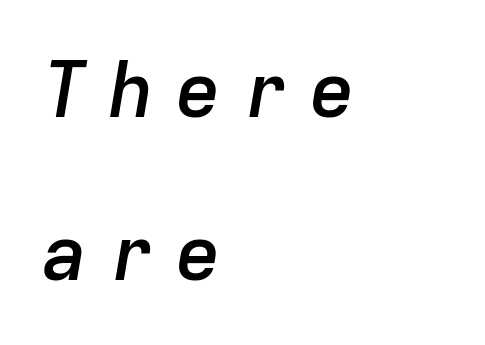
The image shows 78 px semibold type, italic (leaning right), monospaced; set left-aligned, loose line spacing (2.09x), unusually wide letter spacing (+0.26 em), not underlined; low stroke contrast and a medium x-height.
